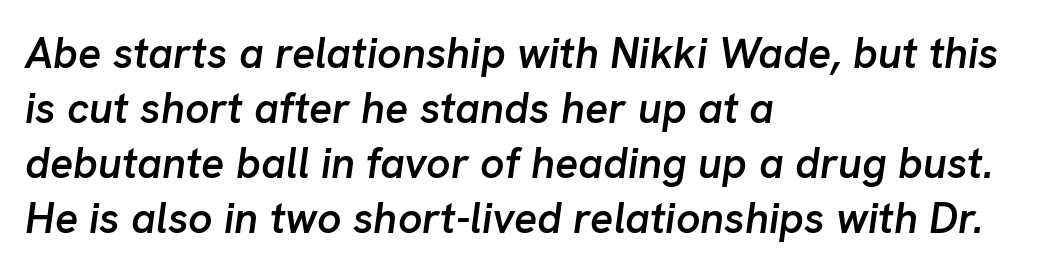
The rows are spaced the way most documents space them. How are the letters spaced? Ordinarily, with no added tracking. Is this a fixed-width face? No — the glyphs have proportional, varying widths. Every letter is mildly thick-stroked: semibold rather than bold.
